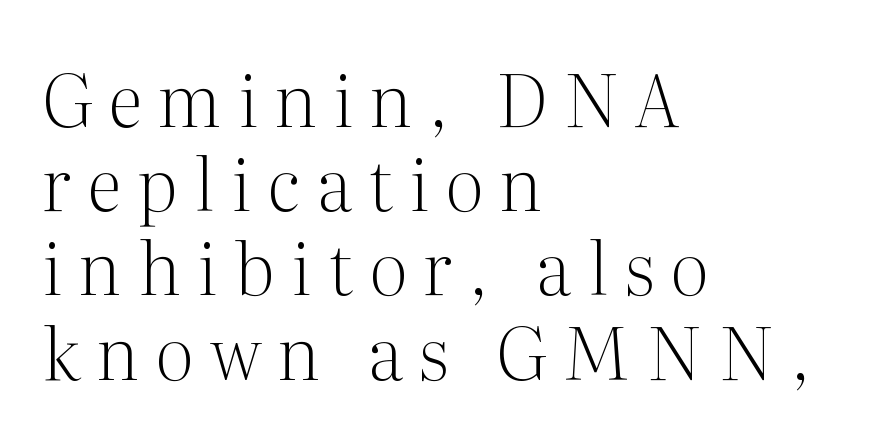
Each line starts at the same left margin while the right side varies. Unmarked baselines from the first word to the last. A quiet, ordinary-to-light weight characterises the typeface. Here the designer chose a conventional face with non-uniform glyph widths. The type sits square on the baseline with zero lean.
